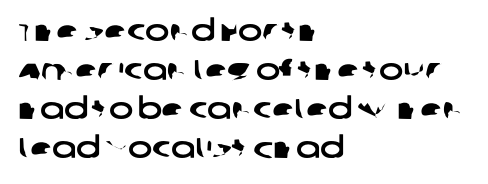
Q: Is the typeface a serif or a sans-serif typeface? A: Sans-serif.
Q: Is the text underlined? A: No.
Q: How is the paragraph aligned? A: Left-aligned.
Q: Is the spacing between letters normal or unusually wide? A: Normal.
Q: Is the spacing between lines tight, normal or loose? A: Normal.
Q: Width (condensed, normal, or wide)? A: Wide.
Q: Stroke contrast? A: Low.
Q: x-height? A: Large.
Q: Monospaced? A: No.
